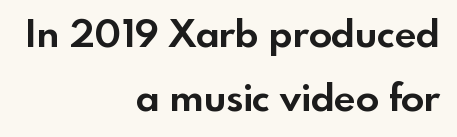
Q: Is the text bold? A: Yes.
Q: Is the text italic (slanted)? A: No, it is upright.
Q: Is the typeface a serif or a sans-serif typeface? A: Sans-serif.
Q: Is the text underlined? A: No.
Q: How is the paragraph aligned? A: Right-aligned.
Q: Is the spacing between letters normal or unusually wide? A: Normal.
Q: Is the spacing between lines tight, normal or loose? A: Normal.
Q: Width (condensed, normal, or wide)? A: Normal.
Q: x-height? A: Small.
Q: Monospaced? A: No.
